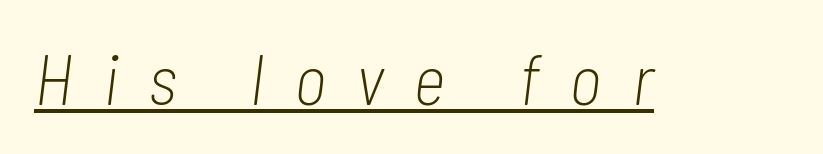
Q: Is the text bold? A: No.
Q: Is the text italic (slanted)? A: Yes, it leans right by about 7 degrees.
Q: Is the text underlined? A: Yes.
Q: Is the spacing between letters normal or unusually wide? A: Unusually wide.
Q: Width (condensed, normal, or wide)? A: Condensed.
Q: Stroke contrast? A: Low.
Q: x-height? A: Medium.
Q: Monospaced? A: No.
